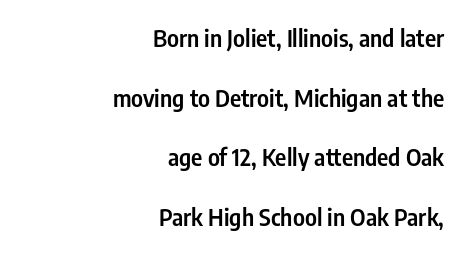
The image shows 24 px text type, upright; set right-aligned, loose line spacing (2.48x), normal letter spacing, not underlined.
